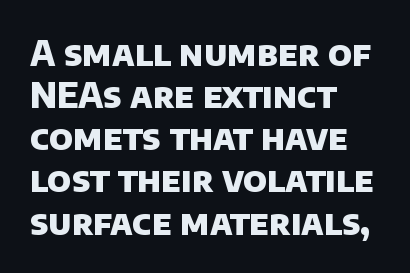
Decoration check: the copy has no underline. The passage shown is typed in a proportional face where columns would drift. No feet cap the strokes, marking this as sans-serif type. The text block is weighted toward the left margin, trailing off unevenly rightward. Heft: maximum for text — a bold.
